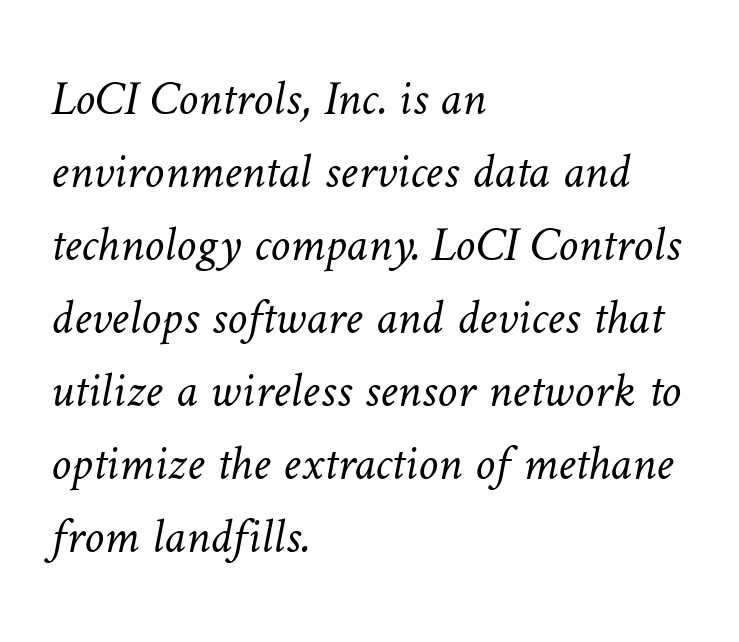
The passage shown is typed in a proportional face where columns would drift. A student would call this left alignment; a typographer would say flush left, rag right. The strokes are not fattened; the text isn't bold. Honestly, the letter spacing is just normal — you wouldn't notice it. Notice how descenders clear the ascenders below comfortably — that's standard leading. Lines of text with bare space underneath.
